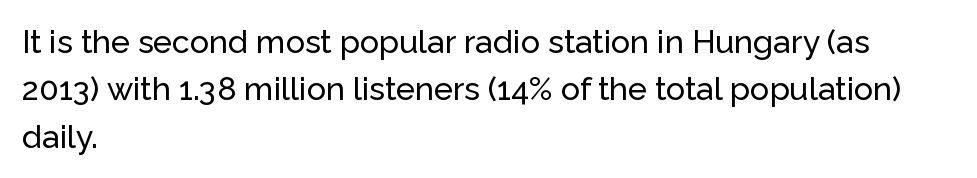
Q: Is the text italic (slanted)? A: No, it is upright.
Q: Is the typeface a serif or a sans-serif typeface? A: Sans-serif.
Q: Is the text underlined? A: No.
Q: How is the paragraph aligned? A: Left-aligned.
Q: Is the spacing between letters normal or unusually wide? A: Normal.
Q: Is the spacing between lines tight, normal or loose? A: Normal.
Q: Width (condensed, normal, or wide)? A: Normal.
Q: Stroke contrast? A: Low.
Q: x-height? A: Medium.
Q: Monospaced? A: No.
